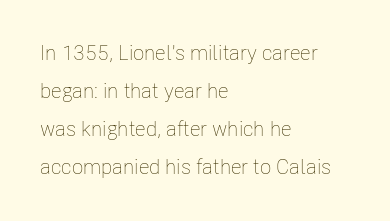
The image shows 21 px text type, upright; set left-aligned, line spacing 1.81x, normal letter spacing, not underlined.
